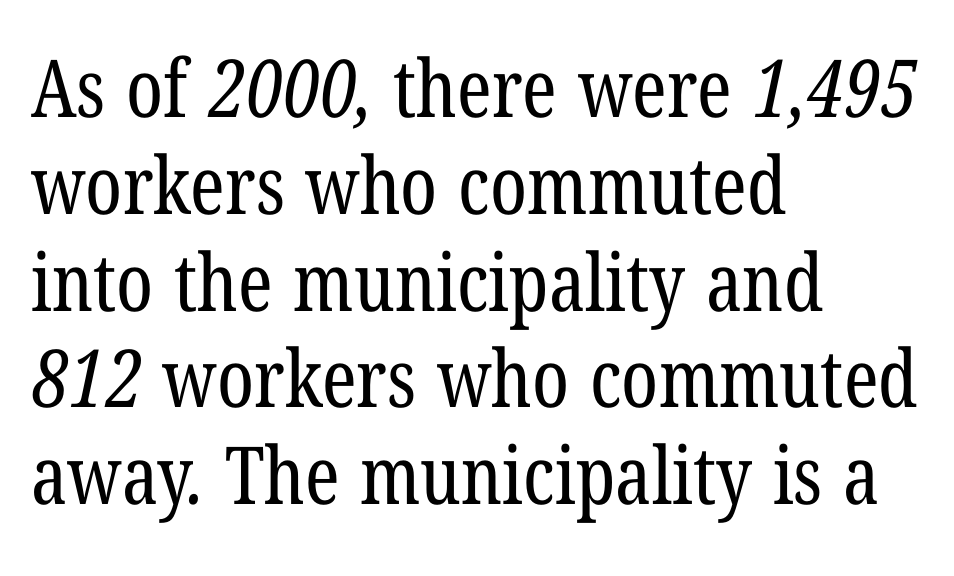
Character widths vary here, with narrow letters taking less room than wide ones. Rule under the text: the space is simply empty. Each stroke keeps to a modest, everyday thickness or less. The text was rendered using a seriffed face with decorative stroke endings. All the whitespace from short lines collects on the right. The rendering keeps characters at their native spacing.
